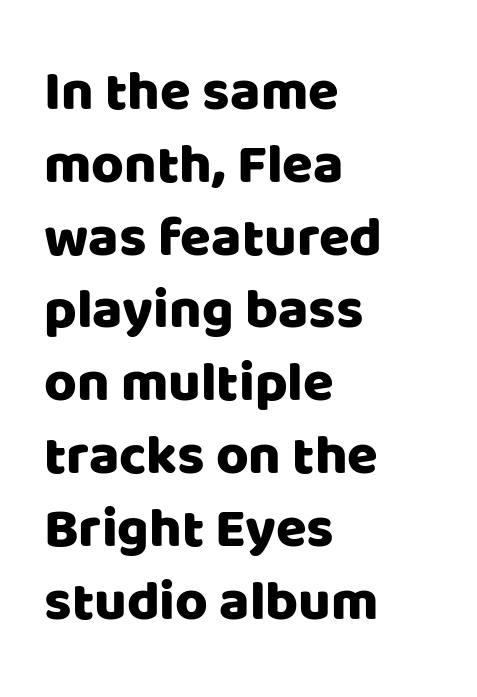
{"serif": "no", "italic": "no", "width": "normal", "stroke_contrast": "low", "x_height": "large", "monospaced": "no", "underline": "no", "align": "left", "line_spacing": "normal", "line_spacing_ratio": 1.3, "letter_spacing": "normal", "letter_spacing_em": 0.0, "glyph_px": 56}
